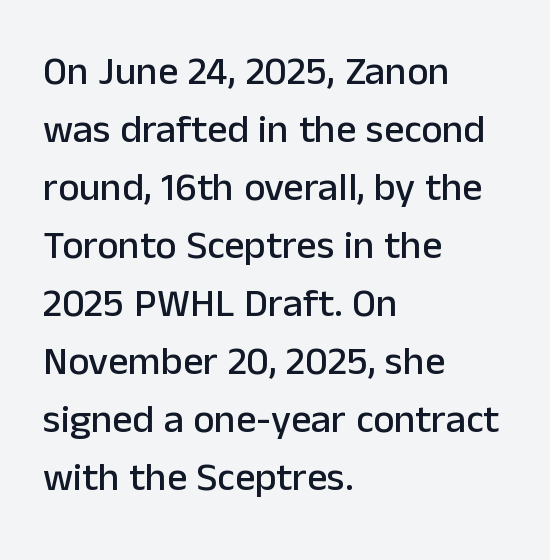
{"serif": "no", "italic": "no", "width": "normal", "stroke_contrast": "low", "x_height": "medium", "monospaced": "no", "underline": "no", "align": "left", "line_spacing": "normal", "line_spacing_ratio": 1.45, "letter_spacing": "normal", "letter_spacing_em": 0.0, "glyph_px": 40}
